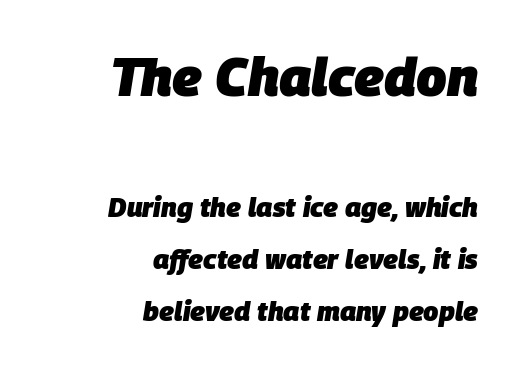
Q: Is the text bold? A: Yes.
Q: Is the text italic (slanted)? A: Yes, it leans right by about 9 degrees.
Q: Is the text underlined? A: No.
Q: How is the paragraph aligned? A: Right-aligned.
Q: Is the spacing between letters normal or unusually wide? A: Normal.
Q: Is the spacing between lines tight, normal or loose? A: Loose.
Q: Which block of text is set in a larger size, the first (top) or the second (bottom)? A: The first (top) one.
Q: Width (condensed, normal, or wide)? A: Normal.
Q: Stroke contrast? A: Low.
Q: x-height? A: Large.
Q: Monospaced? A: No.
